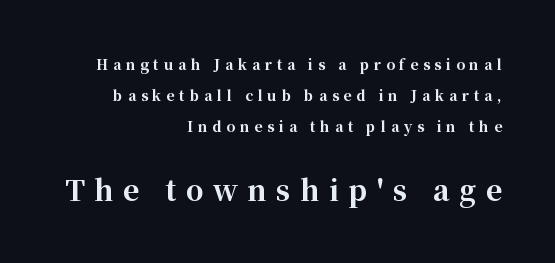
{"serif": "yes", "italic": "no", "bold": "yes", "weight": "bold", "width": "normal", "stroke_contrast": "high", "x_height": "medium", "monospaced": "no", "underline": "no", "align": "right", "line_spacing": "loose", "line_spacing_ratio": 2.2, "letter_spacing": "wide", "letter_spacing_em": 0.34, "larger_block": "second", "size_ratio": 2.0, "glyph_px": 28}
